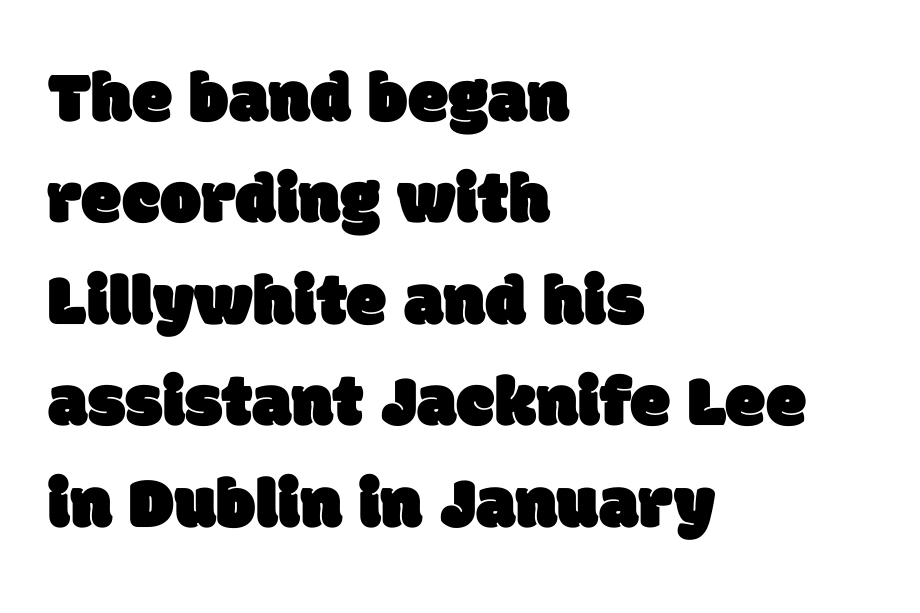
Q: Is the typeface a serif or a sans-serif typeface? A: Sans-serif.
Q: Is the text underlined? A: No.
Q: How is the paragraph aligned? A: Left-aligned.
Q: Is the spacing between letters normal or unusually wide? A: Normal.
Q: Is the spacing between lines tight, normal or loose? A: Normal.
Q: Width (condensed, normal, or wide)? A: Normal.
Q: Stroke contrast? A: Low.
Q: x-height? A: Large.
Q: Monospaced? A: No.
